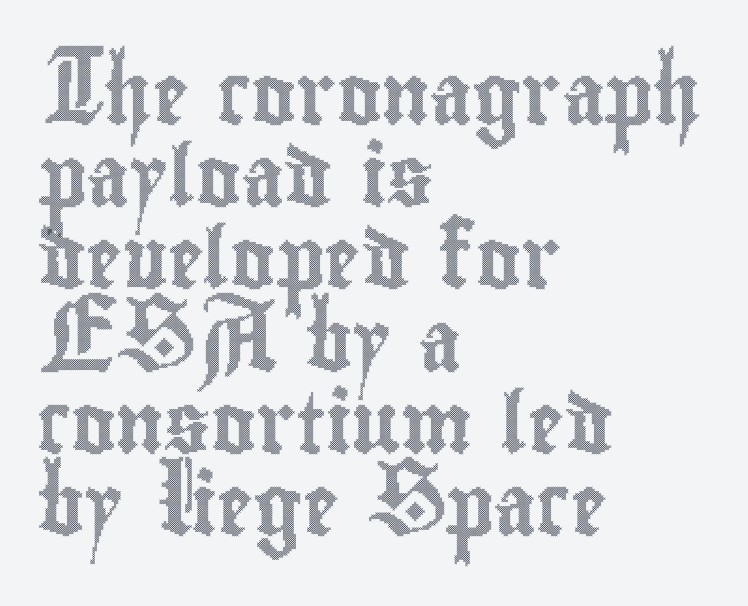
The image shows 60 px condensed type, upright; set left-aligned, normal line spacing (1.37x), normal letter spacing, not underlined; a small x-height.
